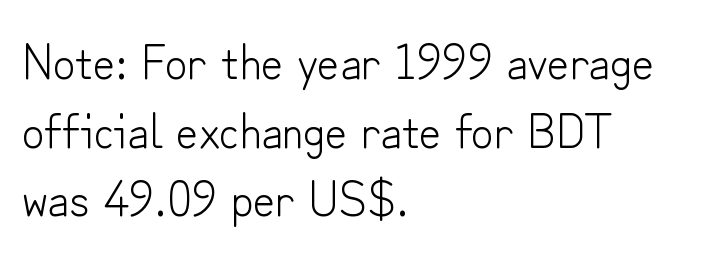
The rendering uses a moderate line-height, typical for paragraphs. To sum up the face: it is a sans, with no serifs. These lines are set flush left with a ragged right edge. Is the type heavy? It reads as light-to-regular instead.
